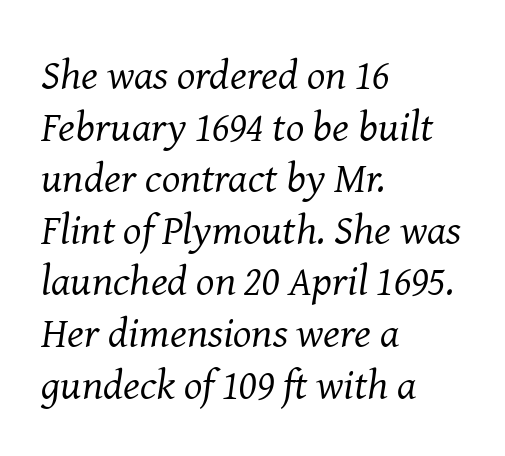
The letters are slanted; this is an italic face. The typesetter chose a ragged-right arrangement here. Check the space under the baseline: it is left empty. Small tapered or slab feet sit at the stroke ends, so this counts as serif. The letters advance in unequal steps, a hallmark of proportional type.
